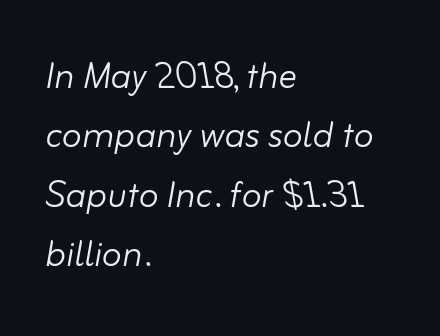
The image shows 46 px light type, italic (leaning right); set left-aligned, normal line spacing (1.29x), normal letter spacing, not underlined; low stroke contrast and a small x-height.
